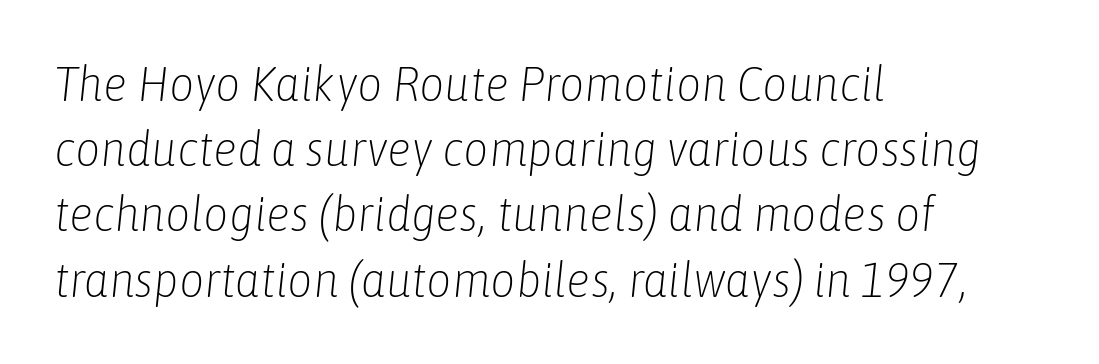
The font is comparable to plain body text, perhaps lighter. The rag falls on the right side of this text block. The tracking reads as untouched default to a designer's eye. These lines sit exactly where default settings would place them. This rendering features lettering with no underline. Slanted lettering throughout.
